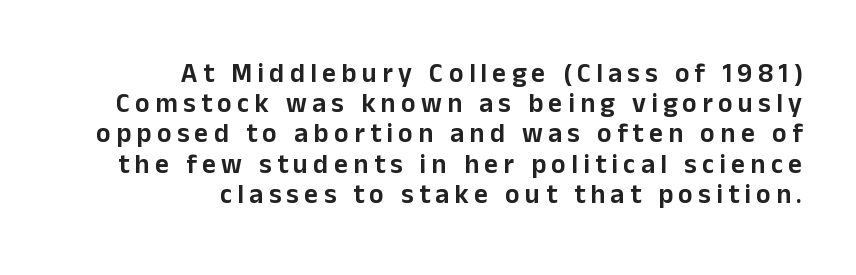
You can tell it's not italic because the verticals are truly vertical. Casual observation: everything's shoved over to the right. Just letters on the line, the space beneath them empty. The designer dialed line spacing down below the default. There is plenty of visible air inserted between adjacent glyphs.
